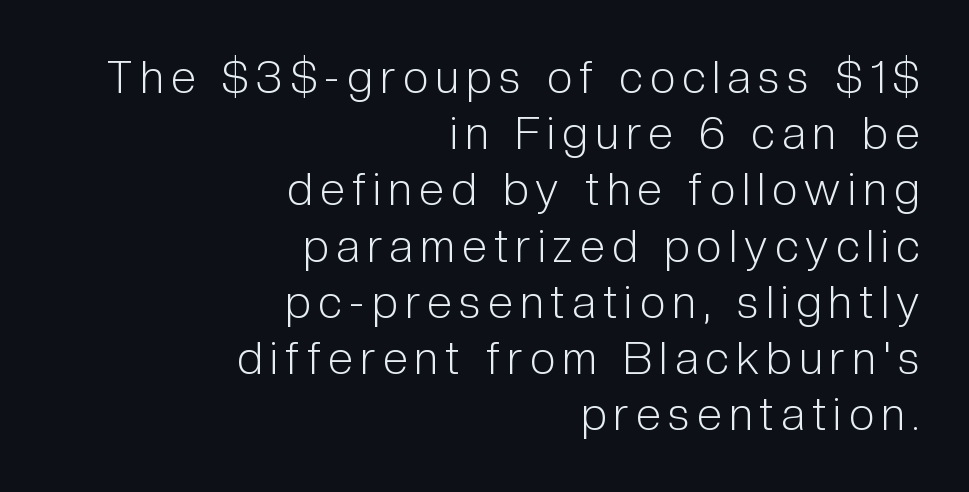
{"serif": "no", "italic": "no", "bold": "no", "weight": "light", "width": "condensed", "stroke_contrast": "low", "x_height": "medium", "monospaced": "no", "underline": "no", "align": "right", "line_spacing": "normal", "line_spacing_ratio": 1.25, "glyph_px": 45}
